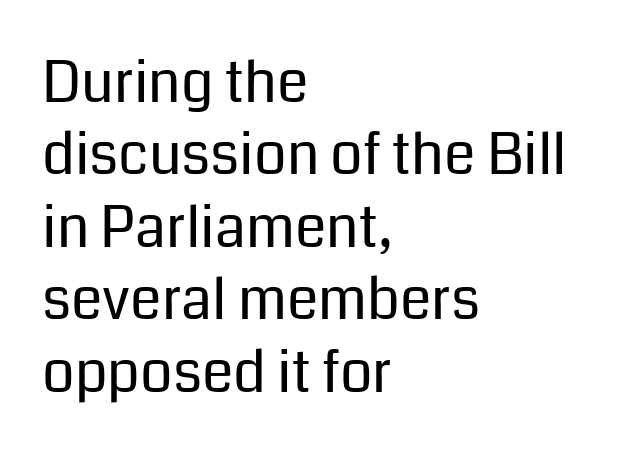
The image shows 57 px regular-weight sans-serif type, upright; set left-aligned, normal line spacing (1.27x), normal letter spacing, not underlined; low stroke contrast and a medium x-height.
